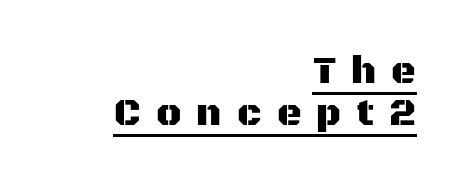
Q: Is the text italic (slanted)? A: No, it is upright.
Q: Is the typeface a serif or a sans-serif typeface? A: Sans-serif.
Q: Is the text underlined? A: Yes.
Q: How is the paragraph aligned? A: Right-aligned.
Q: Is the spacing between letters normal or unusually wide? A: Unusually wide.
Q: Is the spacing between lines tight, normal or loose? A: Tight.
Q: Width (condensed, normal, or wide)? A: Normal.
Q: Stroke contrast? A: Medium.
Q: x-height? A: Large.
Q: Monospaced? A: No.
